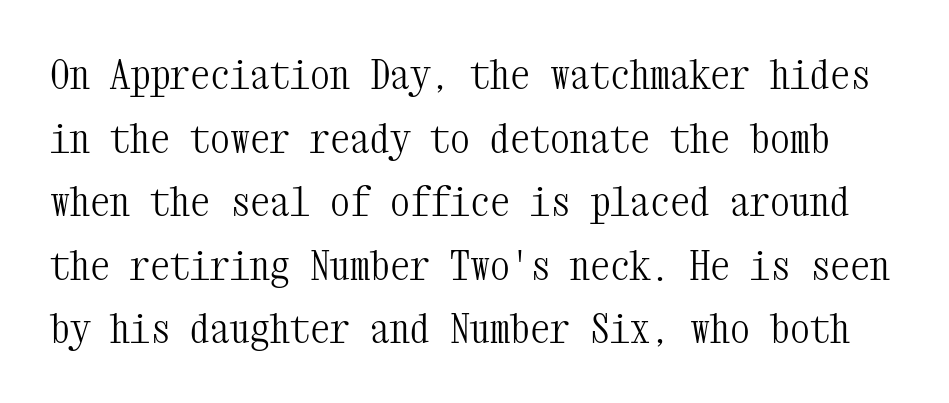
Q: Is the text bold? A: No.
Q: Is the text italic (slanted)? A: No, it is upright.
Q: Is the typeface a serif or a sans-serif typeface? A: Serif.
Q: Is the text underlined? A: No.
Q: Is the spacing between letters normal or unusually wide? A: Normal.
Q: Is the spacing between lines tight, normal or loose? A: Normal.
Q: Width (condensed, normal, or wide)? A: Condensed.
Q: Stroke contrast? A: Medium.
Q: x-height? A: Medium.
Q: Monospaced? A: Yes.
